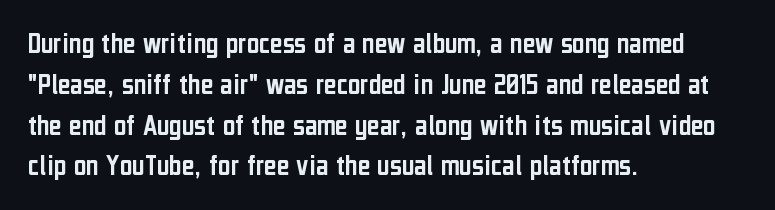
{"serif": "no", "italic": "no", "width": "condensed", "stroke_contrast": "low", "x_height": "medium", "monospaced": "no", "underline": "no", "align": "left", "line_spacing": "normal", "line_spacing_ratio": 1.36, "letter_spacing": "normal", "letter_spacing_em": 0.0, "glyph_px": 30}
